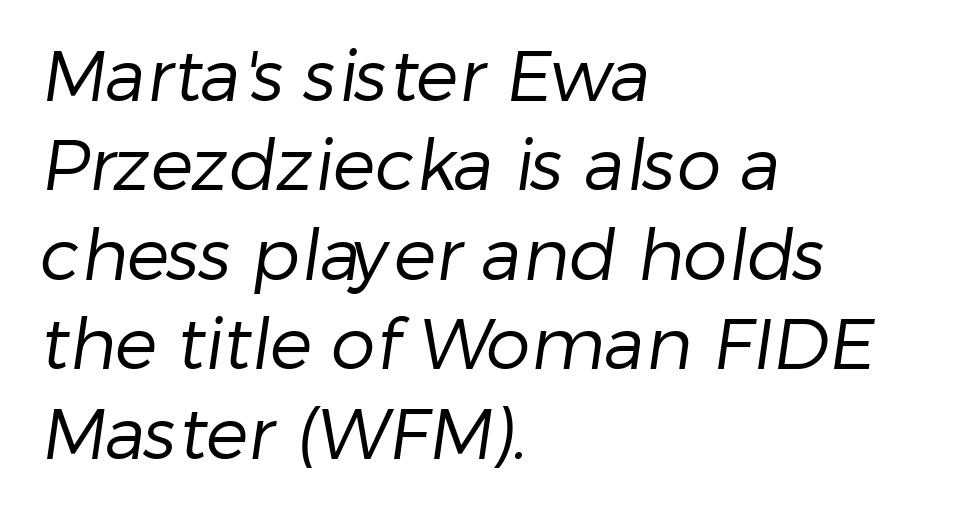
Q: Is the text bold? A: No.
Q: Is the typeface a serif or a sans-serif typeface? A: Sans-serif.
Q: Is the text underlined? A: No.
Q: How is the paragraph aligned? A: Left-aligned.
Q: Is the spacing between letters normal or unusually wide? A: Normal.
Q: Is the spacing between lines tight, normal or loose? A: Normal.
Q: Width (condensed, normal, or wide)? A: Normal.
Q: Stroke contrast? A: Low.
Q: x-height? A: Medium.
Q: Monospaced? A: No.
